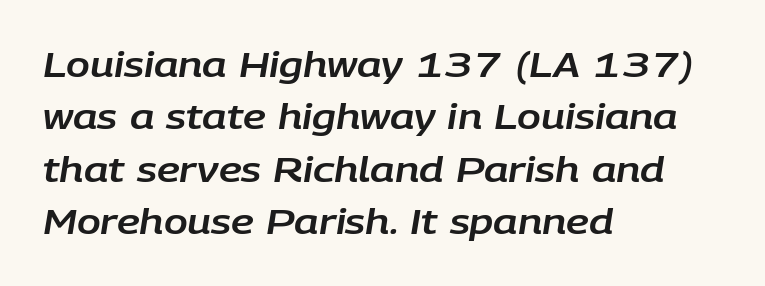
Q: Is the text italic (slanted)? A: Yes, it leans right by about 9 degrees.
Q: Is the text underlined? A: No.
Q: How is the paragraph aligned? A: Left-aligned.
Q: Is the spacing between letters normal or unusually wide? A: Normal.
Q: Is the spacing between lines tight, normal or loose? A: Normal.
Q: Width (condensed, normal, or wide)? A: Normal.
Q: Stroke contrast? A: Low.
Q: x-height? A: Large.
Q: Monospaced? A: No.
